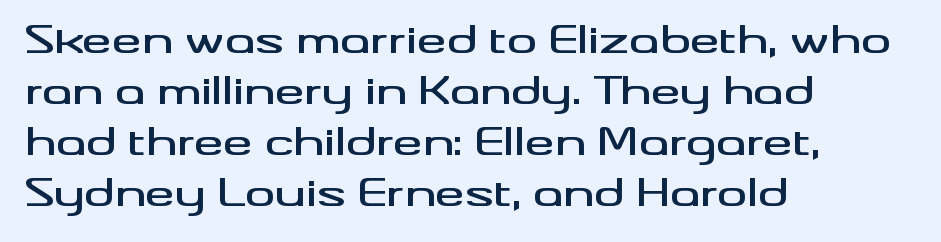
{"serif": "no", "italic": "no", "width": "wide", "stroke_contrast": "medium", "x_height": "small", "monospaced": "no", "underline": "no", "align": "left", "line_spacing": "normal", "line_spacing_ratio": 1.38, "letter_spacing": "normal", "letter_spacing_em": 0.0, "glyph_px": 37}
